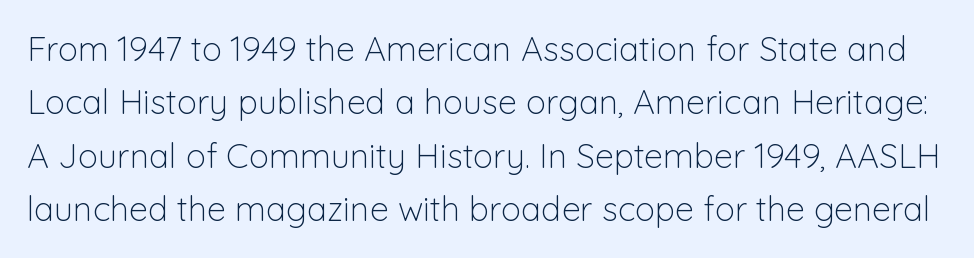
How would I describe the line gaps? Plain and ordinary. The area under the type is left untouched. Ascenders rise straight up at ninety degrees. The typeface chosen for these lines omits serifs. Short note: letters normally spaced. No extra ink here — the face is not bold.
